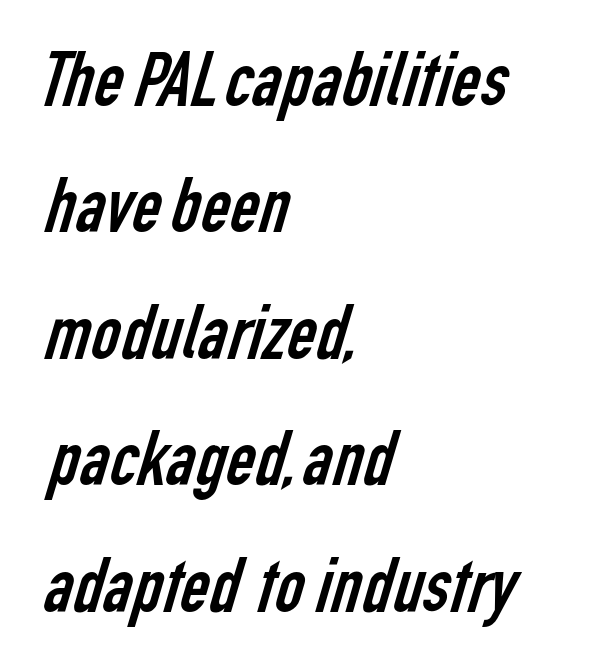
Q: Is the text bold? A: No.
Q: Is the typeface a serif or a sans-serif typeface? A: Sans-serif.
Q: Is the text underlined? A: No.
Q: How is the paragraph aligned? A: Left-aligned.
Q: Is the spacing between letters normal or unusually wide? A: Normal.
Q: Is the spacing between lines tight, normal or loose? A: Normal.
Q: Width (condensed, normal, or wide)? A: Condensed.
Q: Stroke contrast? A: Low.
Q: x-height? A: Medium.
Q: Monospaced? A: No.
